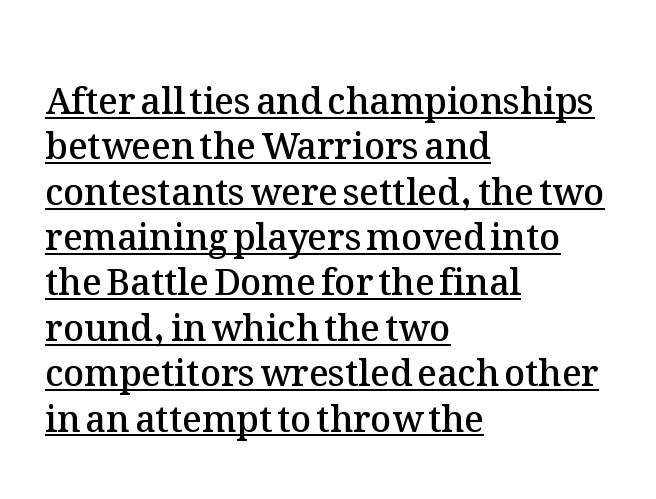
Alignment: flush left. Do the letters lean? They stand straight. The vertical gap from one line to the next is medium. Each glyph is drawn with semibold strokes, heavier than normal yet not fully bold.
